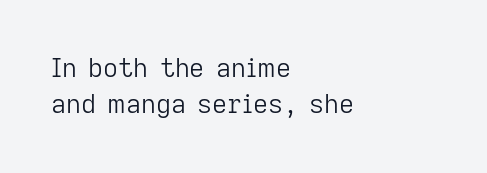
Q: Is the text bold? A: No.
Q: Is the text italic (slanted)? A: No, it is upright.
Q: Is the text underlined? A: No.
Q: How is the paragraph aligned? A: Left-aligned.
Q: Is the spacing between letters normal or unusually wide? A: Normal.
Q: Is the spacing between lines tight, normal or loose? A: Normal.
